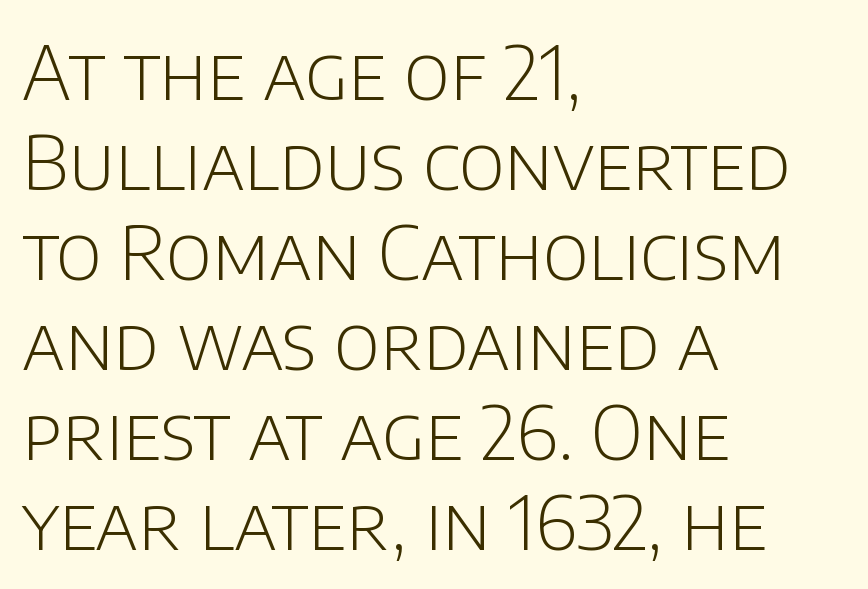
{"serif": "no", "italic": "no", "bold": "no", "weight": "light", "width": "normal", "stroke_contrast": "low", "x_height": "large", "monospaced": "no", "underline": "no", "align": "left", "line_spacing_ratio": 1.2, "letter_spacing": "normal", "letter_spacing_em": 0.0, "glyph_px": 75}
